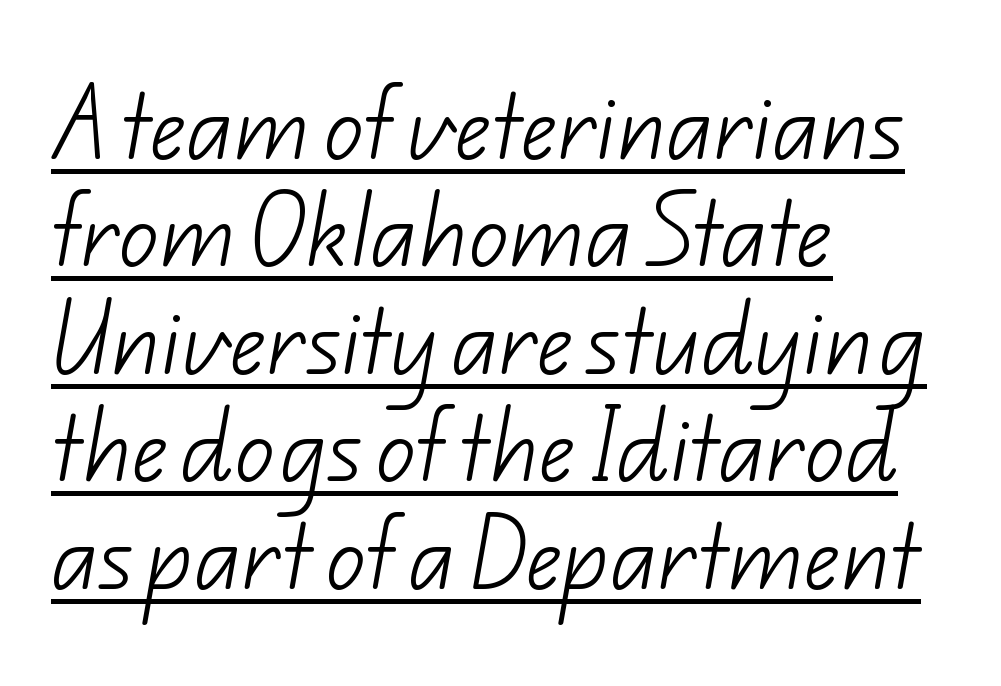
The image shows 79 px light sans-serif type; set left-aligned, normal line spacing (1.36x), normal letter spacing, underlined; low stroke contrast and a small x-height.
